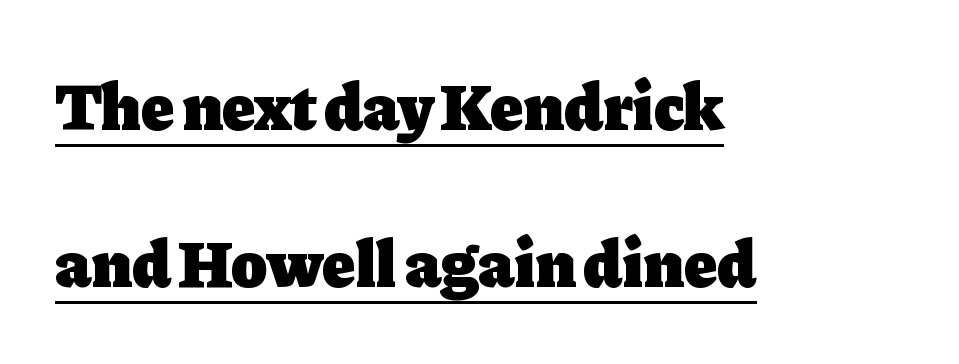
A dark, heavy texture on the line: the type is bold. In terms of letterspacing, this is plain default setting. Small tapered or slab feet sit at the stroke ends, so this counts as serif. These lines stand farther apart than default settings would place them. The letters stand straight up with perfectly vertical stems.
